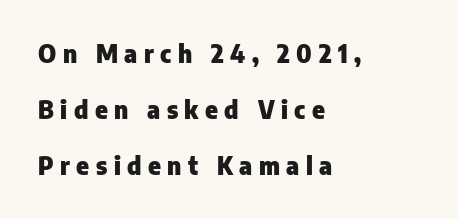
Heavy-handed strokes throughout: this text is bold. Baseline-to-baseline distance is far greater than the letter height. Underlining? Definitely not there. The rendering anchors every line to the left-hand side.
